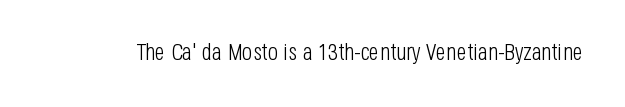
Only glyphs here, with clear space below each row. Notice how the stems are strictly vertical — no italics here. Between one letter and the next there's only the usual sliver of space. Is this a heavy cut? Hardly; it is regular or lighter.
